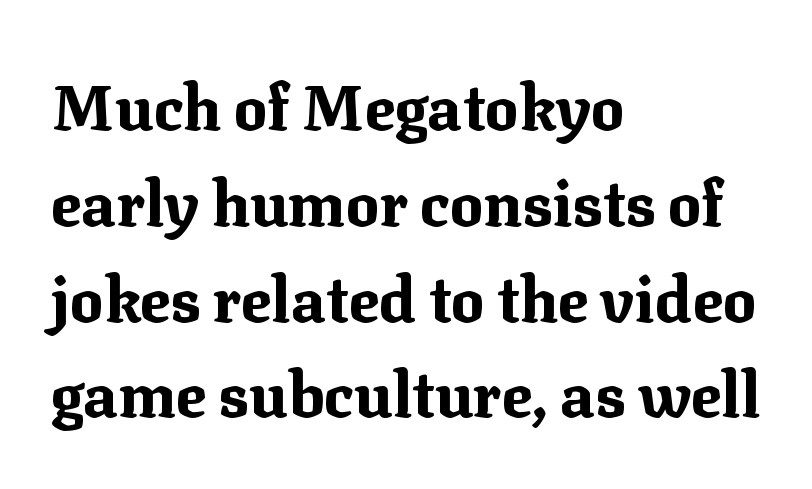
Spacing verdict: proportional, widths tailored to each character. The zone under the glyphs is completely vacant. The strokes are fattened all the way to bold. A serif font was chosen for this passage.
